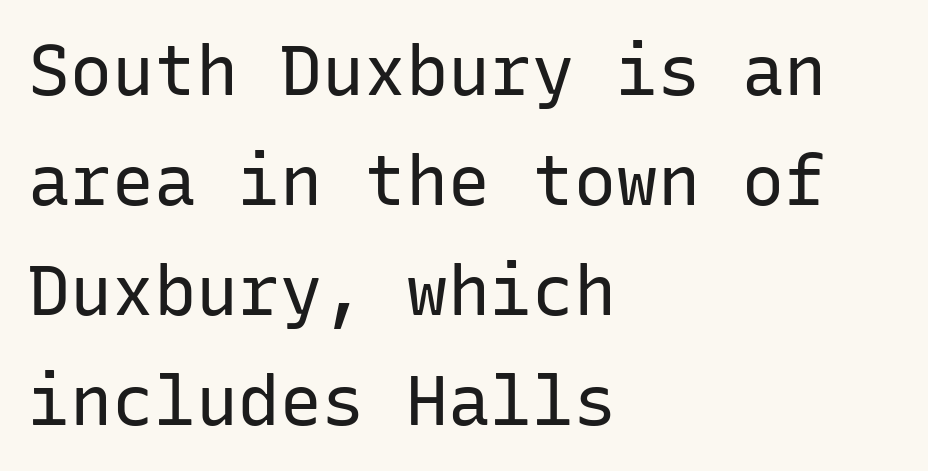
The image shows 70 px regular-weight sans-serif type, upright, monospaced; set left-aligned, normal line spacing (1.57x), normal letter spacing, not underlined; low stroke contrast and a medium x-height.
